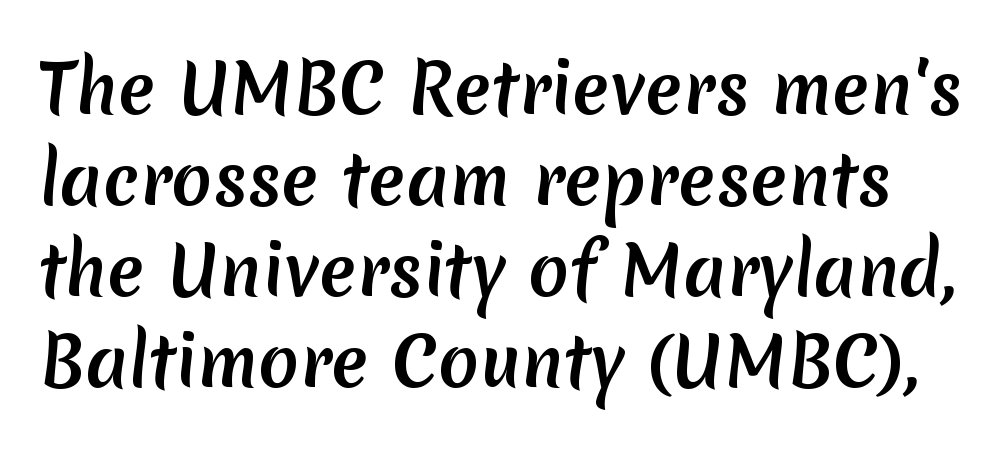
Q: Is the typeface a serif or a sans-serif typeface? A: Sans-serif.
Q: Is the text underlined? A: No.
Q: Is the spacing between letters normal or unusually wide? A: Normal.
Q: Is the spacing between lines tight, normal or loose? A: Normal.
Q: Width (condensed, normal, or wide)? A: Normal.
Q: Stroke contrast? A: Medium.
Q: x-height? A: Medium.
Q: Monospaced? A: No.
